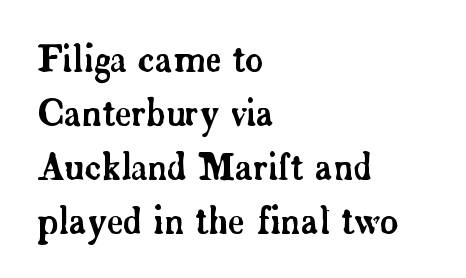
The image shows 35 px serif type, upright; set left-aligned, normal line spacing (1.54x), normal letter spacing, not underlined; low stroke contrast and a small x-height.
